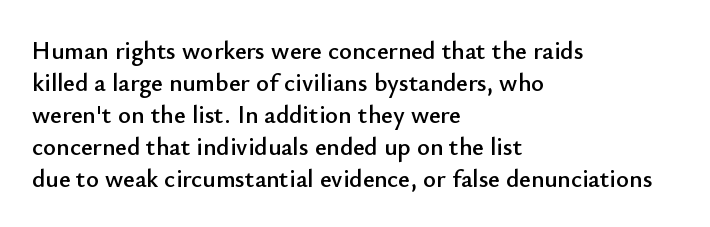
Summary of vertical rhythm: regular, with standard interline spacing. The string is rendered with underlining switched off. This rendering uses left alignment, leaving the right contour irregular. The lettering stays uniformly vertical, giving the passage a roman look. The horizontal fit of the characters is conventional and even.
